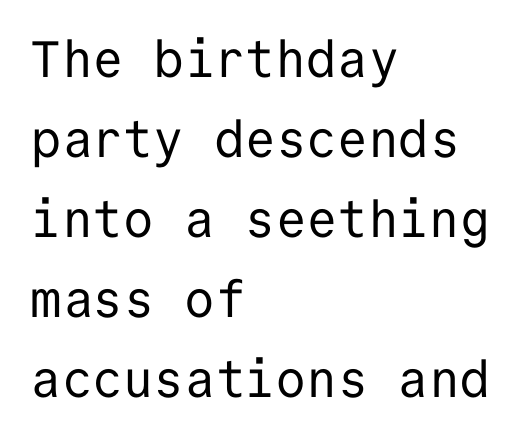
The image shows 51 px regular-weight sans-serif type, upright, monospaced; set left-aligned, normal line spacing (1.57x), normal letter spacing, not underlined; low stroke contrast and a medium x-height.
